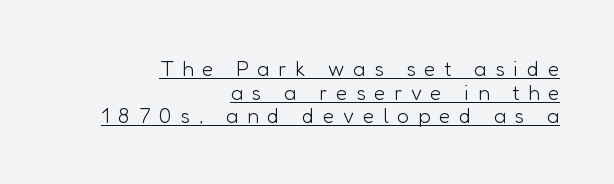
{"italic": "no", "bold": "no", "underline": "yes", "align": "right", "line_spacing": "tight", "line_spacing_ratio": 1.12, "letter_spacing": "wide", "letter_spacing_em": 0.41, "glyph_px": 21}
